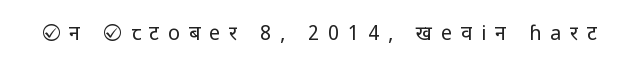
Q: Is the text bold? A: No.
Q: Is the text italic (slanted)? A: No, it is upright.
Q: Is the text underlined? A: No.
Q: Is the spacing between letters normal or unusually wide? A: Unusually wide.
